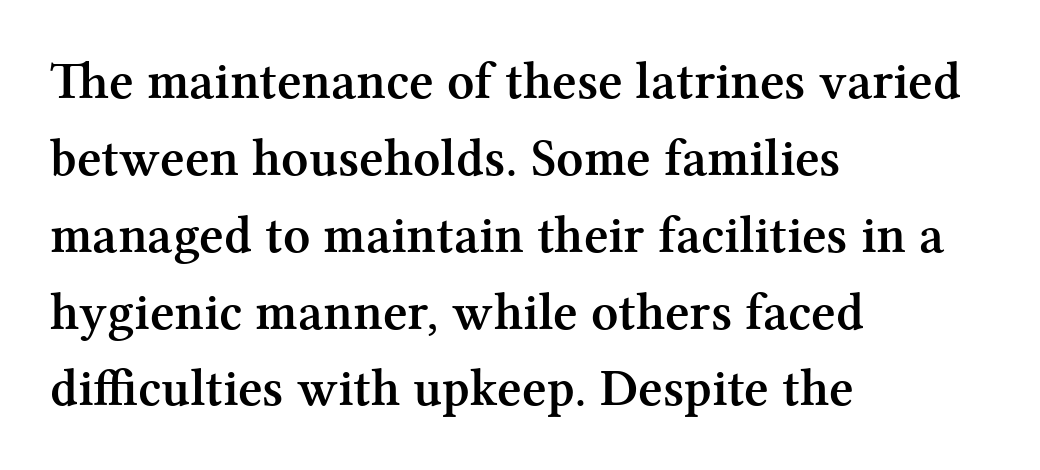
The image shows 53 px semibold serif type, upright; set left-aligned, normal line spacing (1.45x), normal letter spacing, not underlined; medium stroke contrast and a medium x-height.
